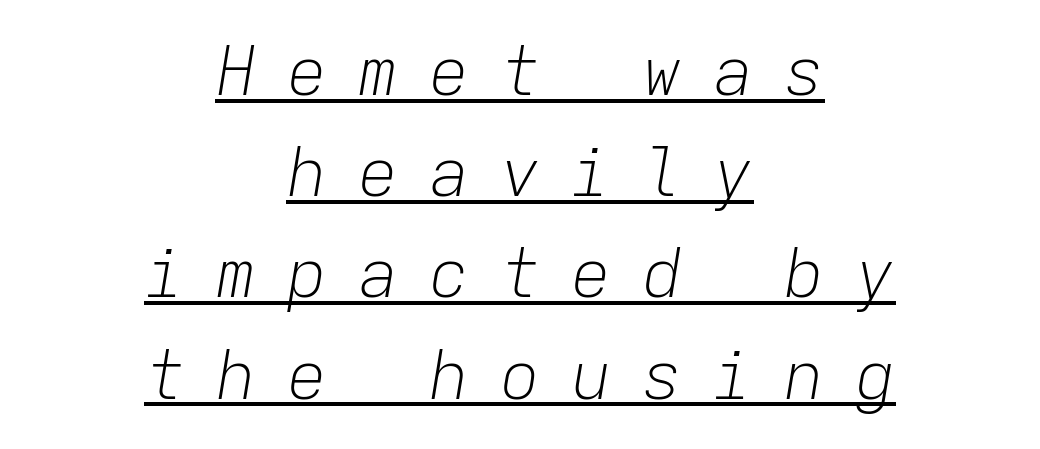
{"italic": "yes", "lean": "right", "slant_degrees": 9, "bold": "no", "weight": "light", "width": "normal", "stroke_contrast": "low", "x_height": "medium", "monospaced": "yes", "underline": "yes", "align": "center", "line_spacing": "normal", "line_spacing_ratio": 1.51, "letter_spacing": "wide", "letter_spacing_em": 0.46, "glyph_px": 67}
